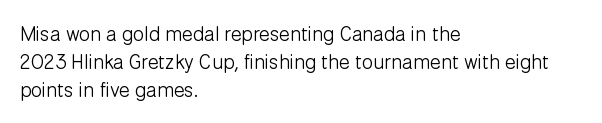
A roman cut, with each character standing at attention. Compared with a centered layout, this one pins lines to the left instead. Evenly set lines give the paragraph a standard silhouette. Heft: none added — not bold. The baseline area is clear.
